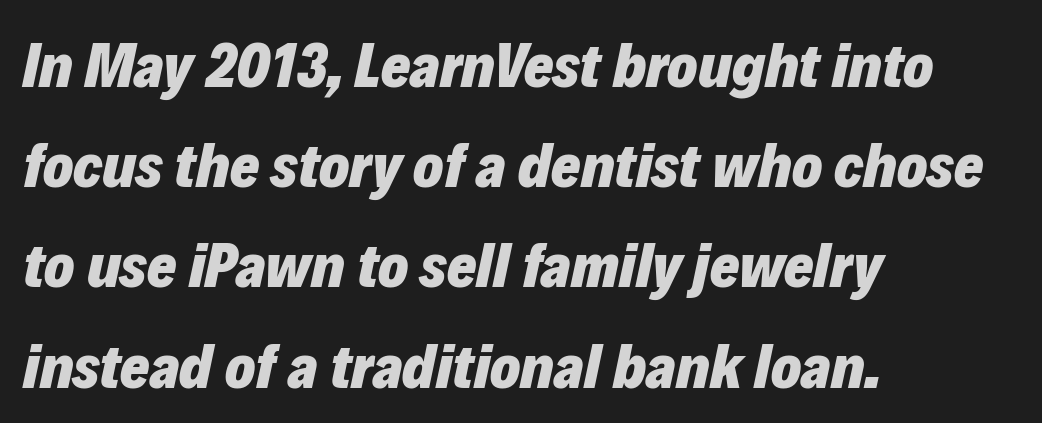
{"italic": "yes", "lean": "right", "slant_degrees": 12, "bold": "yes", "weight": "heavy", "width": "normal", "stroke_contrast": "low", "x_height": "medium", "monospaced": "no", "underline": "no", "align": "left", "line_spacing": "normal", "line_spacing_ratio": 1.59, "letter_spacing": "normal", "letter_spacing_em": 0.0, "glyph_px": 63}
